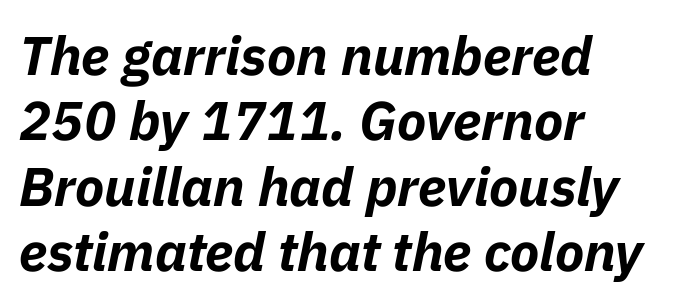
Q: Is the text bold? A: Yes.
Q: Is the text italic (slanted)? A: Yes, it leans right by about 11 degrees.
Q: Is the text underlined? A: No.
Q: How is the paragraph aligned? A: Left-aligned.
Q: Is the spacing between letters normal or unusually wide? A: Normal.
Q: Width (condensed, normal, or wide)? A: Normal.
Q: Stroke contrast? A: Low.
Q: x-height? A: Medium.
Q: Monospaced? A: No.
